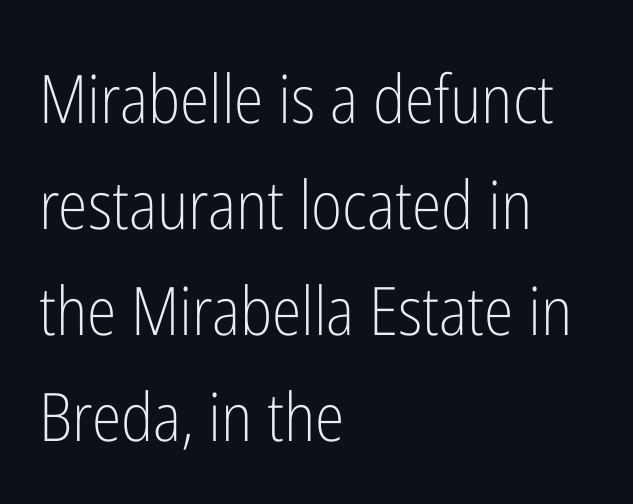
Teacher's note: observe the even left margin — that is flush-left alignment. A sans-serif font was chosen for this passage. Evenly set lines give the paragraph a standard silhouette. Spacing verdict: proportional, widths tailored to each character. Rule under the text: the space is simply empty. Compared with typical body copy, the letter spacing here is the same.
